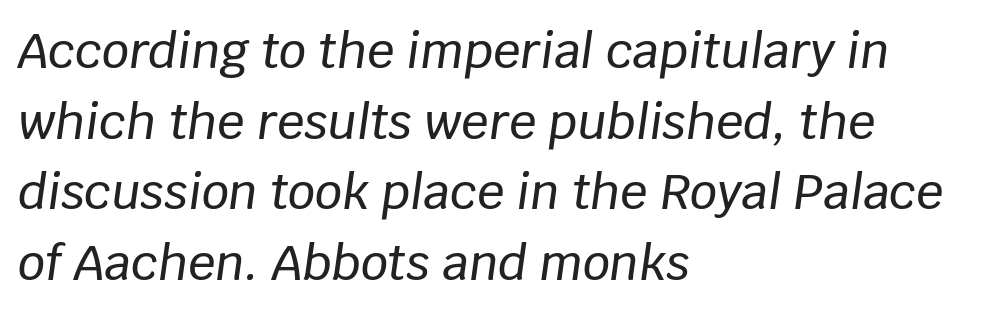
The lines sit at an ordinary, default distance from one another. Does the copy run flush right? No — it runs flush left. Is this a fixed-width face? No — the glyphs have proportional, varying widths. The foot of each line stays bare and open. This sample uses an oblique cut, with every glyph tilted off the vertical. There is no visible air inserted between adjacent glyphs.
